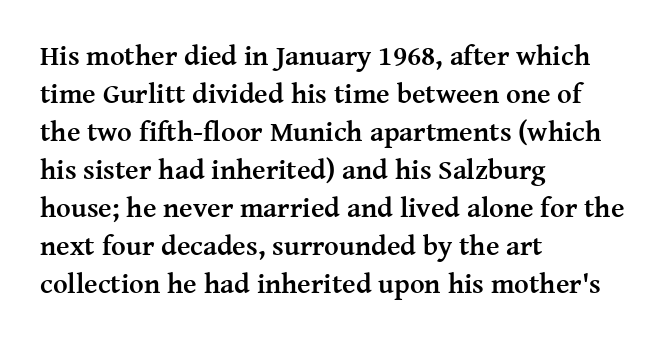
The image shows 28 px semibold serif type, upright; set left-aligned, normal line spacing (1.36x), normal letter spacing, not underlined; medium stroke contrast and a medium x-height.
